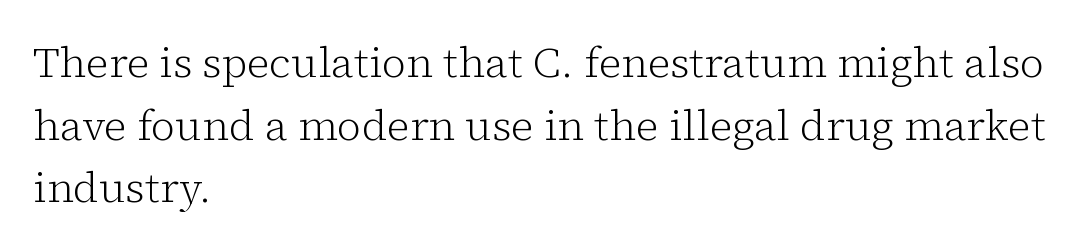
The image shows 42 px light serif type, upright; set left-aligned, normal line spacing (1.49x), normal letter spacing, not underlined; low stroke contrast and a medium x-height.
